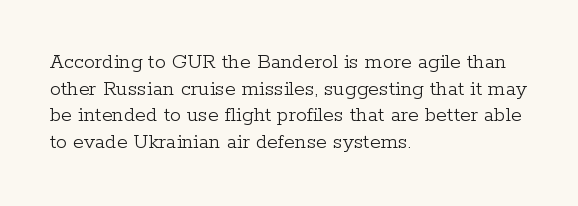
The face used here is rendered with its standard letterfit. The rag falls on the right side of this text block. The typeface has the unassuming heft of standard copy or less. Italic: no, the glyphs are upright roman.
